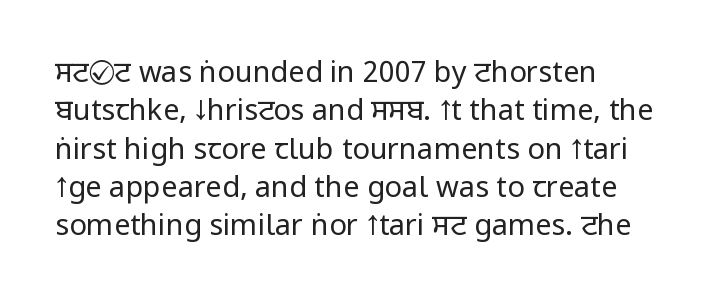
Q: Is the text bold? A: No.
Q: Is the text italic (slanted)? A: No, it is upright.
Q: Is the typeface a serif or a sans-serif typeface? A: Sans-serif.
Q: Is the text underlined? A: No.
Q: How is the paragraph aligned? A: Left-aligned.
Q: Is the spacing between letters normal or unusually wide? A: Normal.
Q: Is the spacing between lines tight, normal or loose? A: Normal.
Q: Width (condensed, normal, or wide)? A: Condensed.
Q: Stroke contrast? A: Low.
Q: x-height? A: Large.
Q: Monospaced? A: No.
